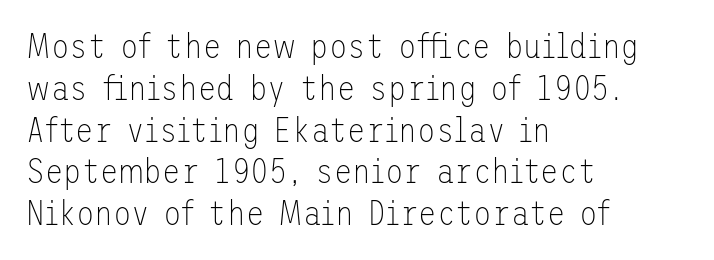
{"serif": "no", "italic": "no", "bold": "no", "weight": "thin", "width": "normal", "stroke_contrast": "low", "x_height": "medium", "underline": "no", "align": "left", "line_spacing_ratio": 1.23, "letter_spacing": "normal", "letter_spacing_em": 0.0, "glyph_px": 34}
